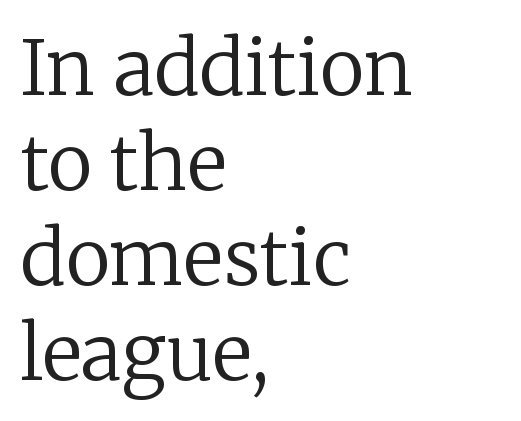
The image shows 76 px regular-weight serif type, upright; set left-aligned, normal line spacing (1.25x), normal letter spacing, not underlined; low stroke contrast and a medium x-height.
